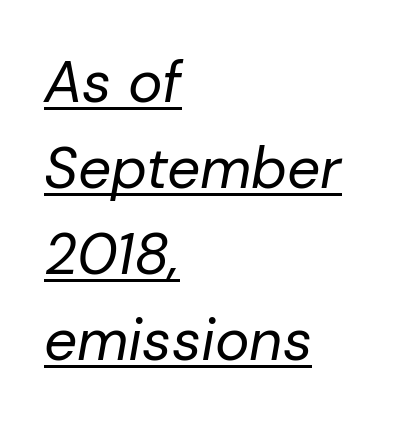
The image shows 58 px regular-weight type, italic (leaning right); set left-aligned, normal line spacing (1.48x), normal letter spacing, underlined; low stroke contrast and a medium x-height.
